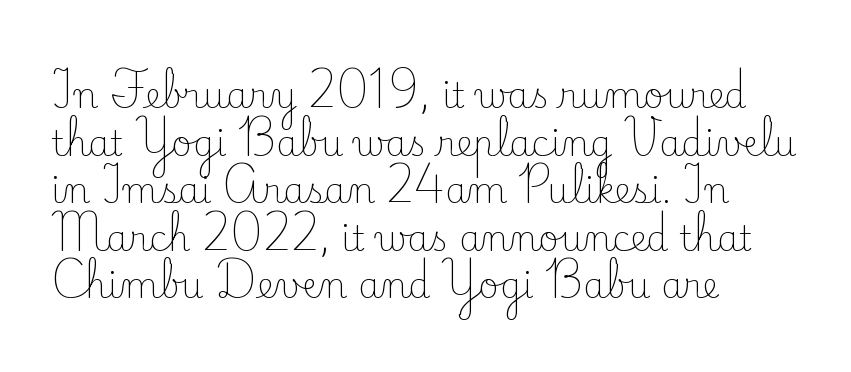
Q: Is the text bold? A: No.
Q: Is the text italic (slanted)? A: No, it is upright.
Q: Is the typeface a serif or a sans-serif typeface? A: Serif.
Q: Is the text underlined? A: No.
Q: How is the paragraph aligned? A: Left-aligned.
Q: Is the spacing between letters normal or unusually wide? A: Normal.
Q: Is the spacing between lines tight, normal or loose? A: Normal.
Q: Width (condensed, normal, or wide)? A: Normal.
Q: Stroke contrast? A: Low.
Q: x-height? A: Small.
Q: Monospaced? A: No.
